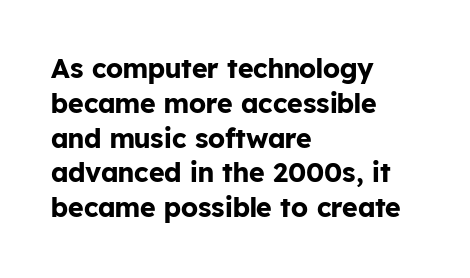
{"italic": "no", "bold": "yes", "underline": "no", "align": "left", "line_spacing": "normal", "line_spacing_ratio": 1.29, "letter_spacing": "normal", "letter_spacing_em": 0.0, "glyph_px": 27}
